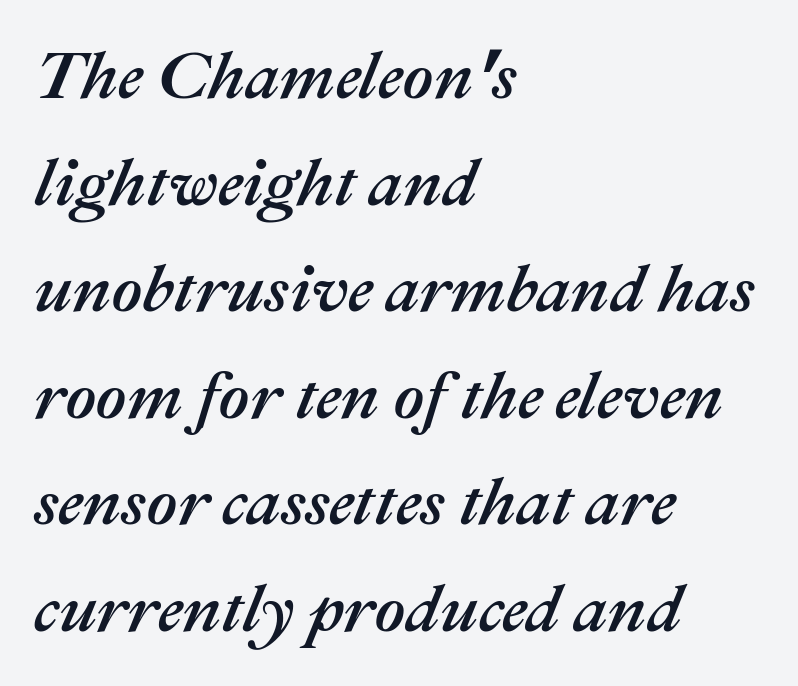
{"italic": "yes", "lean": "right", "slant_degrees": 22, "width": "normal", "stroke_contrast": "medium", "x_height": "medium", "monospaced": "no", "underline": "no", "align": "left", "line_spacing": "normal", "line_spacing_ratio": 1.59, "letter_spacing": "normal", "letter_spacing_em": 0.0, "glyph_px": 67}
